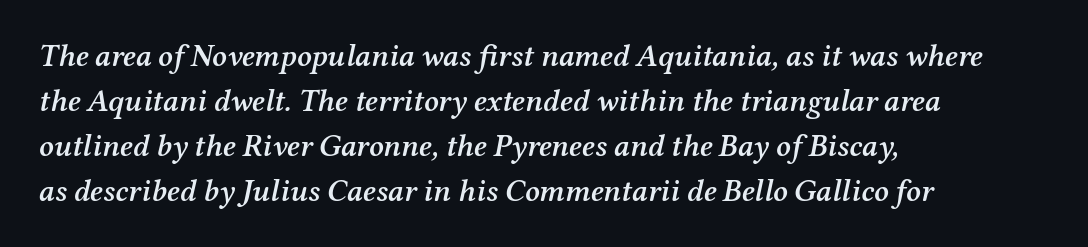
{"serif": "yes", "italic": "yes", "lean": "right", "slant_degrees": 12, "bold": "semi", "weight": "semibold", "width": "normal", "stroke_contrast": "medium", "x_height": "medium", "monospaced": "no", "underline": "no", "align": "left", "line_spacing": "normal", "line_spacing_ratio": 1.45, "letter_spacing": "normal", "letter_spacing_em": 0.0, "glyph_px": 31}
